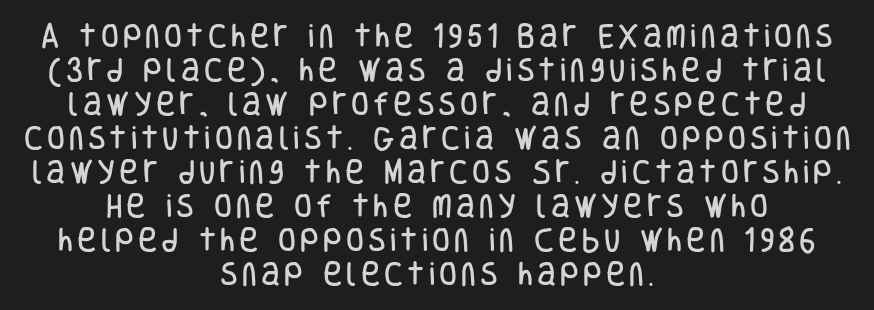
The letters stand straight up with perfectly vertical stems. Lines of text with bare space underneath. Both edges are ragged and mirror each other, which tells us the setting is centered. Notice how descenders clear the ascenders below comfortably — that's standard leading.
